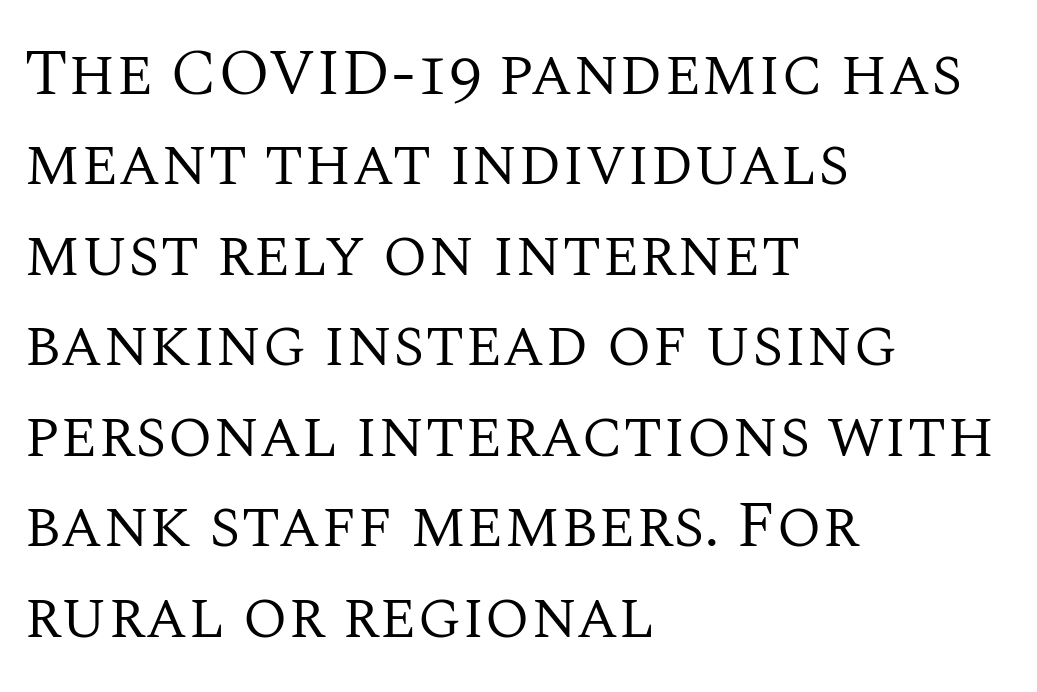
{"serif": "yes", "italic": "no", "bold": "no", "weight": "regular", "width": "normal", "stroke_contrast": "medium", "x_height": "large", "monospaced": "no", "underline": "no", "align": "left", "line_spacing": "normal", "line_spacing_ratio": 1.37, "letter_spacing": "normal", "letter_spacing_em": 0.0, "glyph_px": 66}
